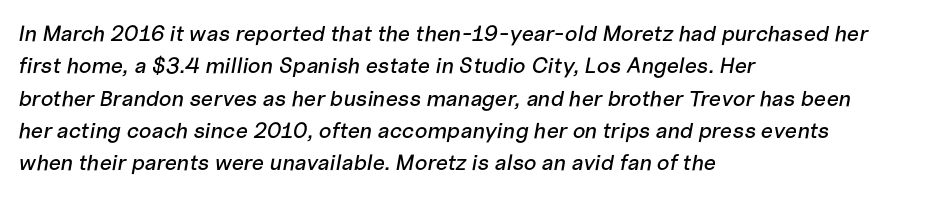
{"italic": "yes", "lean": "right", "slant_degrees": 10, "underline": "no", "align": "left", "line_spacing": "normal", "line_spacing_ratio": 1.47, "letter_spacing": "normal", "letter_spacing_em": 0.0, "glyph_px": 22}
